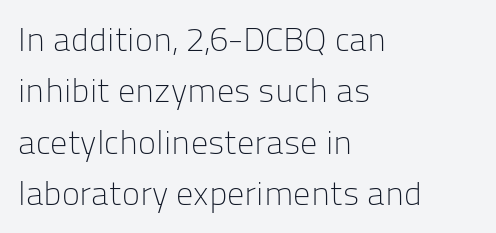
How would I describe the line gaps? Plain and ordinary. Words float on clear page, feet unadorned. On a weight scale, this lands at 450 or below. The rag falls on the right side of this text block. Serif or sans? Sans — the stroke terminals are bare. Tracking here is standard; glyphs follow each other at the usual distance.
